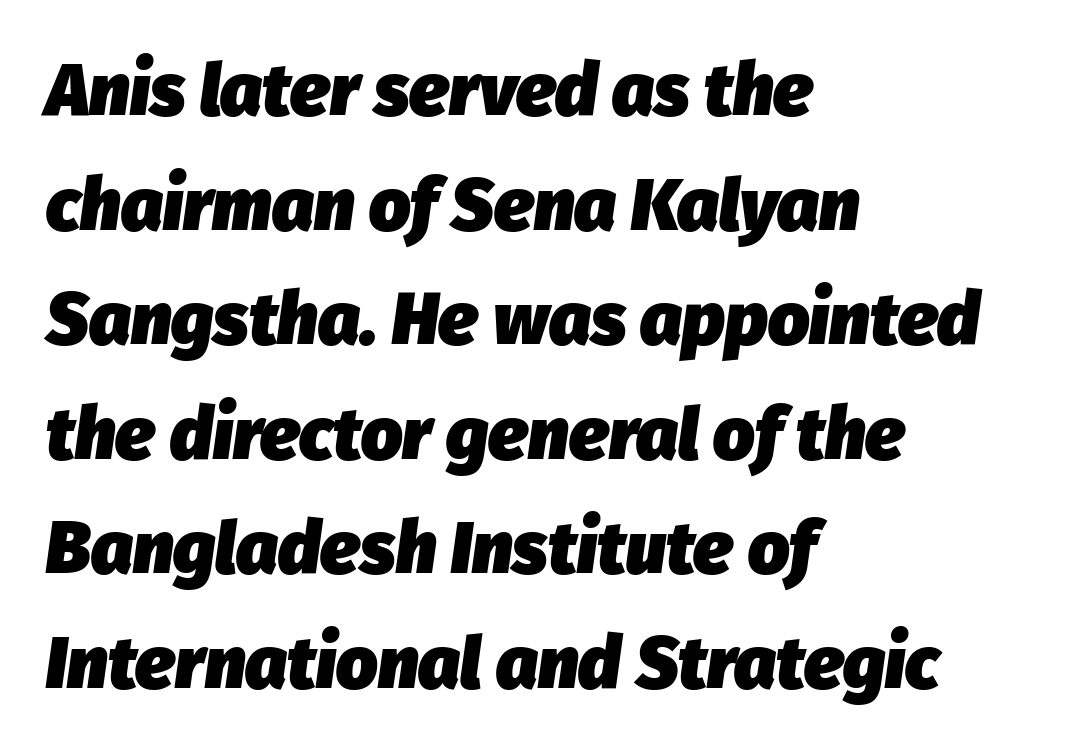
Bold? Absolutely — the strokes are thick and heavy. How would I describe the line gaps? Plain and ordinary. Type without underlining. The letterforms sit shoulder to shoulder at normal distance. One-word summary of the alignment: left.
